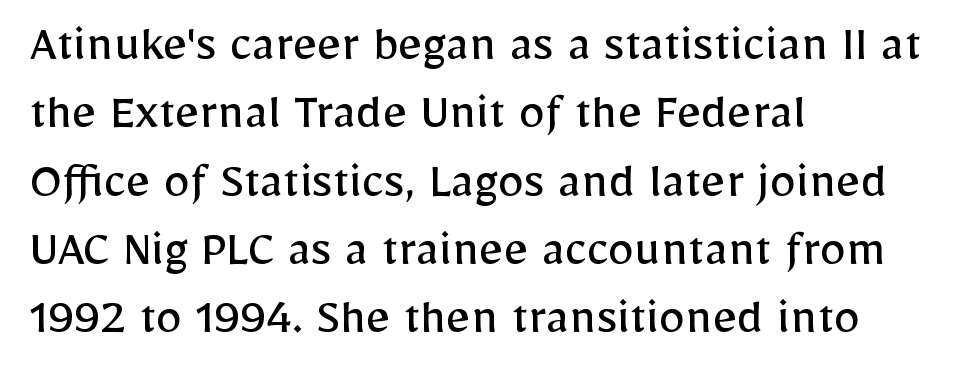
Unlike italic type, these characters show no tilt at all. Nope, no serifs anywhere on these letters. The space directly below the letters is spotless. Spacing verdict: proportional, widths tailored to each character.
